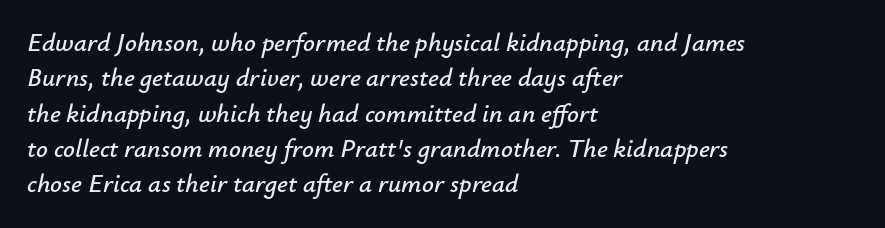
The image shows 26 px text type, italic (leaning right); set left-aligned, normal line spacing (1.36x), normal letter spacing, not underlined.
